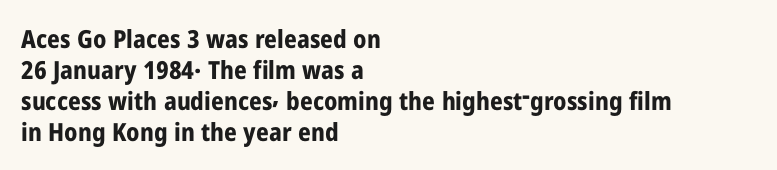
{"italic": "no", "bold": "yes", "underline": "no", "align": "left", "line_spacing_ratio": 1.24, "letter_spacing": "normal", "letter_spacing_em": 0.0, "glyph_px": 25}
